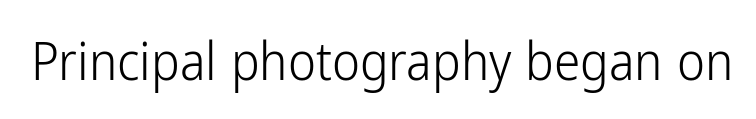
Q: Is the text bold? A: No.
Q: Is the text italic (slanted)? A: No, it is upright.
Q: Is the typeface a serif or a sans-serif typeface? A: Sans-serif.
Q: Is the text underlined? A: No.
Q: Is the spacing between letters normal or unusually wide? A: Normal.
Q: Width (condensed, normal, or wide)? A: Condensed.
Q: Stroke contrast? A: Low.
Q: x-height? A: Medium.
Q: Monospaced? A: No.
